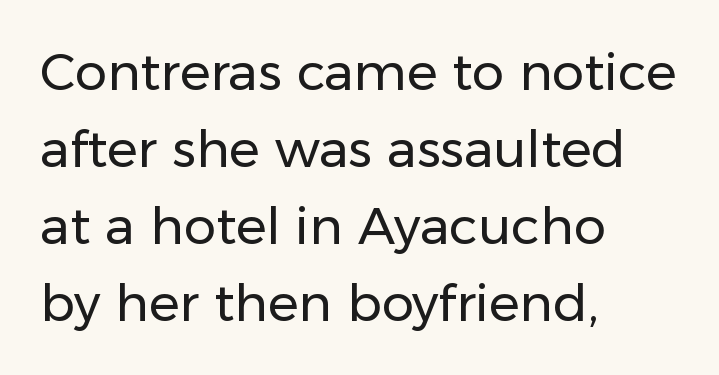
The image shows 51 px regular-weight sans-serif type, upright; set left-aligned, normal line spacing (1.51x), normal letter spacing, not underlined; low stroke contrast and a medium x-height.
